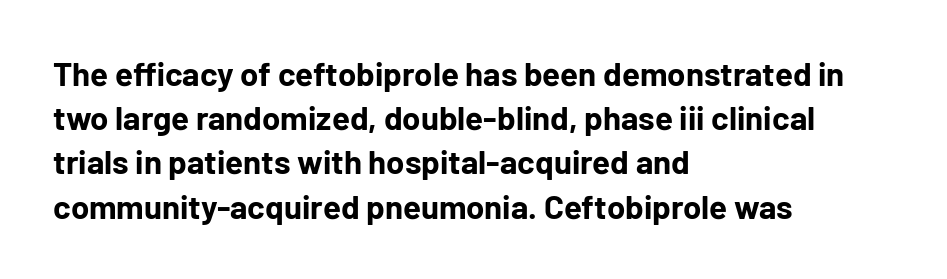
{"serif": "no", "italic": "no", "bold": "yes", "weight": "bold", "width": "normal", "stroke_contrast": "low", "x_height": "medium", "monospaced": "no", "underline": "no", "align": "left", "line_spacing": "normal", "line_spacing_ratio": 1.34, "letter_spacing": "normal", "letter_spacing_em": 0.0, "glyph_px": 33}
